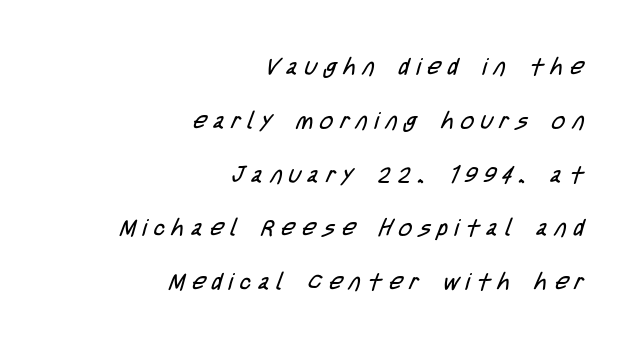
Q: Is the text bold? A: No.
Q: Is the text underlined? A: No.
Q: How is the paragraph aligned? A: Right-aligned.
Q: Is the spacing between letters normal or unusually wide? A: Unusually wide.
Q: Is the spacing between lines tight, normal or loose? A: Loose.
